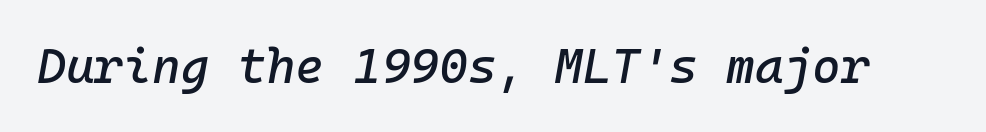
{"italic": "yes", "lean": "right", "slant_degrees": 10, "width": "normal", "stroke_contrast": "low", "x_height": "medium", "monospaced": "yes", "underline": "no", "letter_spacing": "normal", "letter_spacing_em": 0.0, "glyph_px": 49}
